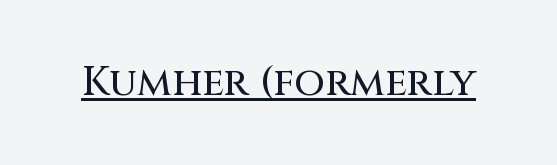
Q: Is the text italic (slanted)? A: No, it is upright.
Q: Is the typeface a serif or a sans-serif typeface? A: Sans-serif.
Q: Is the text underlined? A: Yes.
Q: Is the spacing between letters normal or unusually wide? A: Normal.
Q: Width (condensed, normal, or wide)? A: Normal.
Q: Stroke contrast? A: Medium.
Q: x-height? A: Large.
Q: Monospaced? A: No.
